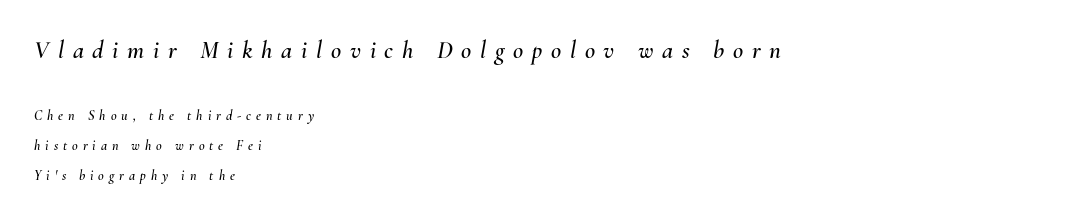
The image shows 25 px text type, italic (leaning right); set left-aligned, loose line spacing (2.13x), unusually wide letter spacing (+0.35 em), not underlined; the first (top) block is 1.79x larger.
